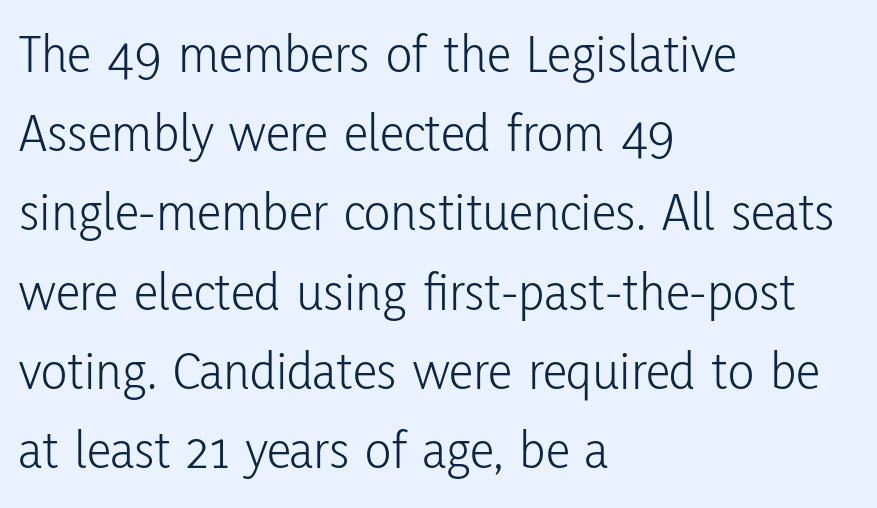
{"serif": "no", "italic": "no", "bold": "no", "weight": "light", "width": "condensed", "stroke_contrast": "low", "x_height": "medium", "monospaced": "no", "underline": "no", "align": "left", "line_spacing": "normal", "line_spacing_ratio": 1.44, "letter_spacing": "normal", "letter_spacing_em": 0.0, "glyph_px": 55}
